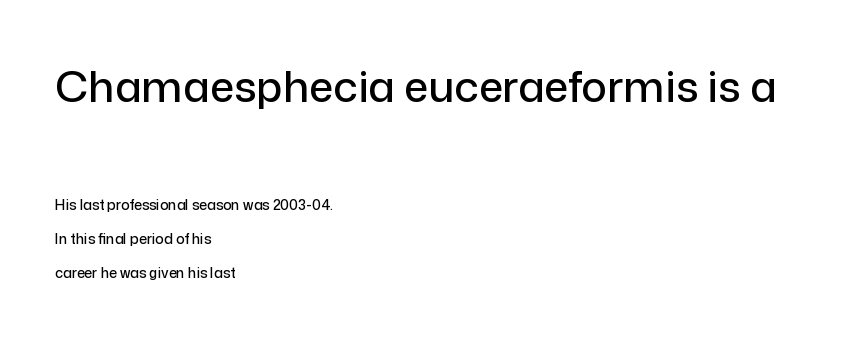
Q: Is the text italic (slanted)? A: No, it is upright.
Q: Is the typeface a serif or a sans-serif typeface? A: Sans-serif.
Q: Is the text underlined? A: No.
Q: How is the paragraph aligned? A: Left-aligned.
Q: Is the spacing between letters normal or unusually wide? A: Normal.
Q: Is the spacing between lines tight, normal or loose? A: Loose.
Q: Which block of text is set in a larger size, the first (top) or the second (bottom)? A: The first (top) one.
Q: Width (condensed, normal, or wide)? A: Normal.
Q: Stroke contrast? A: Low.
Q: x-height? A: Medium.
Q: Monospaced? A: No.
